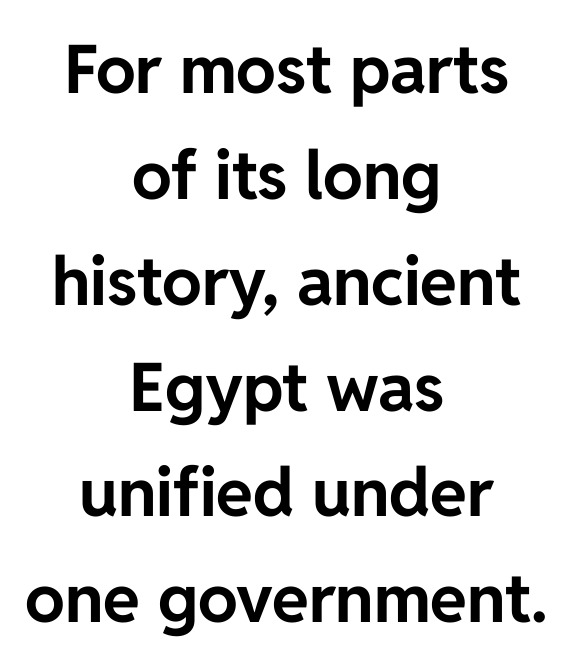
{"serif": "no", "italic": "no", "bold": "yes", "weight": "bold", "width": "normal", "stroke_contrast": "low", "x_height": "medium", "monospaced": "no", "underline": "no", "align": "center", "line_spacing": "normal", "line_spacing_ratio": 1.58, "letter_spacing": "normal", "letter_spacing_em": 0.0, "glyph_px": 67}
